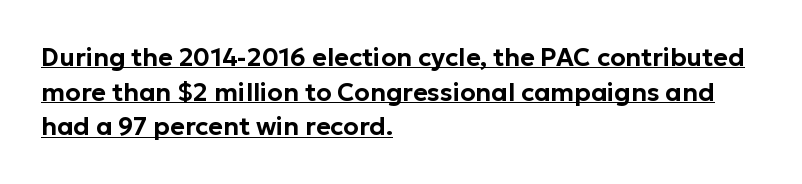
You can see a thin bar hugging the bottom of the glyphs. If you drew a ruler down the left edge, every line would touch it. The type is set solid horizontally, with unmodified tracking. Whoever set this chose a conventional vertical rhythm.
